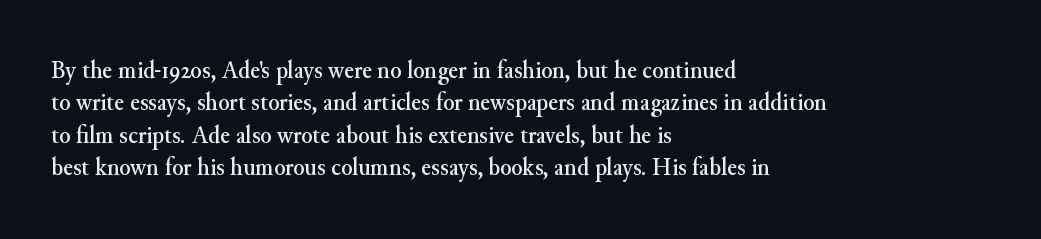
Q: Is the text italic (slanted)? A: No, it is upright.
Q: Is the text underlined? A: No.
Q: How is the paragraph aligned? A: Left-aligned.
Q: Is the spacing between letters normal or unusually wide? A: Normal.
Q: Is the spacing between lines tight, normal or loose? A: Normal.
